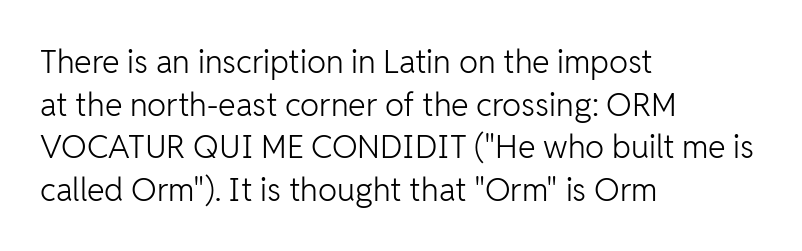
Q: Is the text bold? A: No.
Q: Is the text italic (slanted)? A: No, it is upright.
Q: Is the typeface a serif or a sans-serif typeface? A: Sans-serif.
Q: Is the text underlined? A: No.
Q: How is the paragraph aligned? A: Left-aligned.
Q: Is the spacing between letters normal or unusually wide? A: Normal.
Q: Is the spacing between lines tight, normal or loose? A: Normal.
Q: Width (condensed, normal, or wide)? A: Normal.
Q: Stroke contrast? A: Low.
Q: x-height? A: Medium.
Q: Monospaced? A: No.
